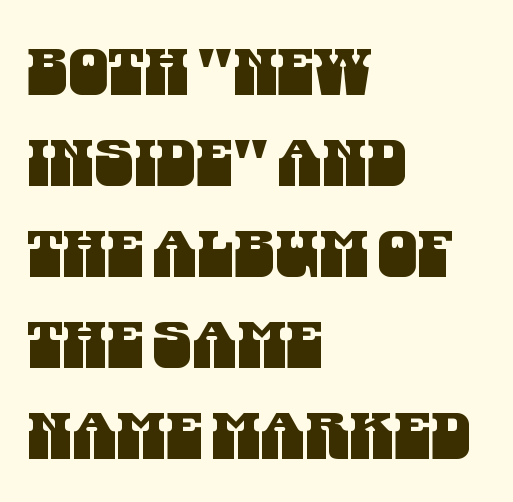
Q: Is the typeface a serif or a sans-serif typeface? A: Sans-serif.
Q: Is the text underlined? A: No.
Q: How is the paragraph aligned? A: Left-aligned.
Q: Is the spacing between letters normal or unusually wide? A: Normal.
Q: Is the spacing between lines tight, normal or loose? A: Normal.
Q: Width (condensed, normal, or wide)? A: Condensed.
Q: Stroke contrast? A: Medium.
Q: x-height? A: Large.
Q: Monospaced? A: No.
